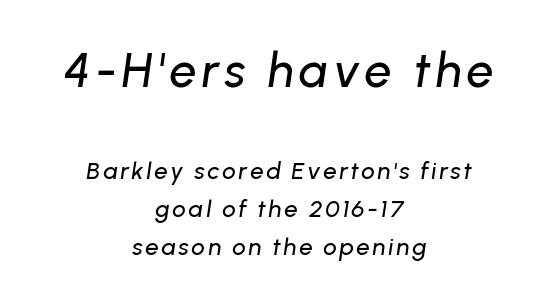
The image shows 48 px text type, italic (leaning right); set centered, normal line spacing (1.59x), not underlined; the first (top) block is 2.0x larger; low stroke contrast and a medium x-height.
